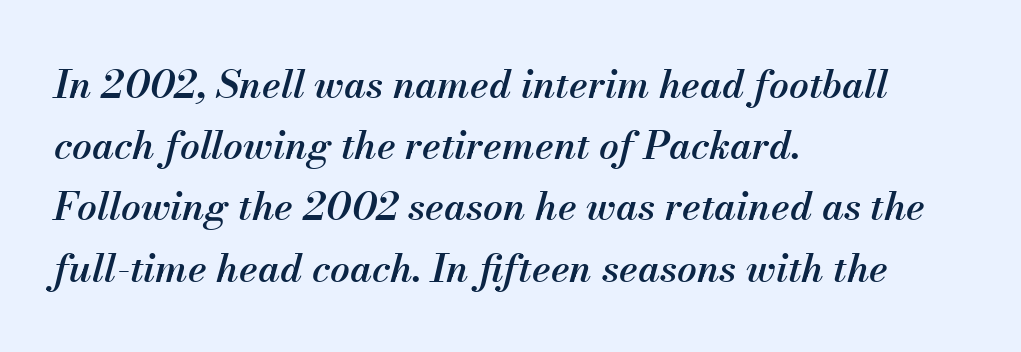
What's the leading like? Ordinary, nothing unusual. Underline: absent. There's an unmistakable incline to the writing here. Letter spacing: default.
